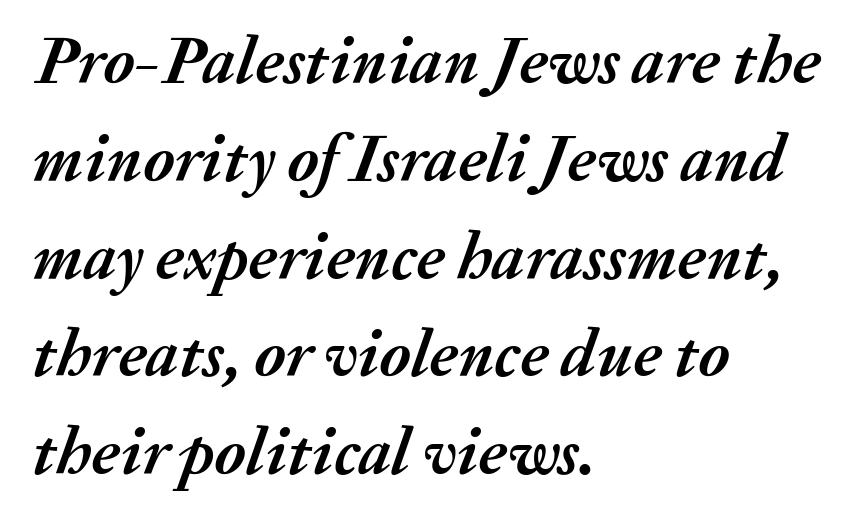
Descender tails drop into unmarked territory. The rendering uses a moderate line-height, typical for paragraphs. You could call the tracking neutral — neither tight nor loose. Strong, thick strokes mark this as bold type. The rendering uses natural spacing where letterforms have individual widths.
